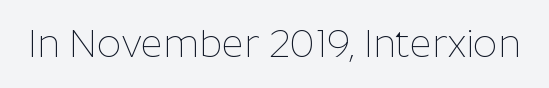
{"serif": "no", "italic": "no", "bold": "no", "weight": "thin", "width": "normal", "stroke_contrast": "low", "x_height": "medium", "monospaced": "no", "underline": "no", "letter_spacing": "normal", "letter_spacing_em": 0.0, "glyph_px": 38}
